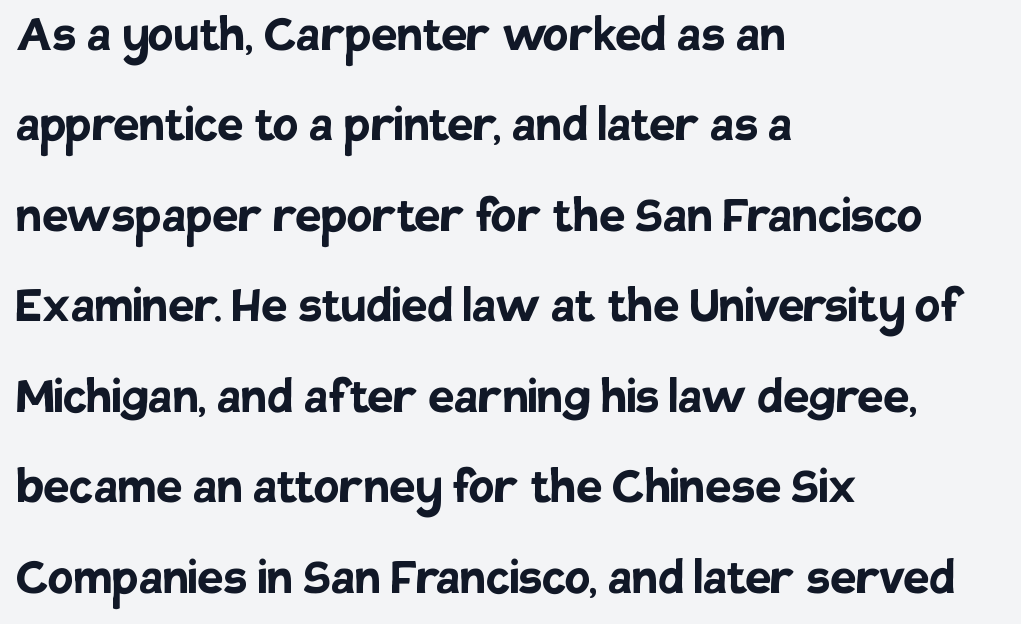
The image shows 58 px semibold sans-serif type, upright; set left-aligned, normal line spacing (1.56x), normal letter spacing, not underlined; low stroke contrast and a large x-height.
